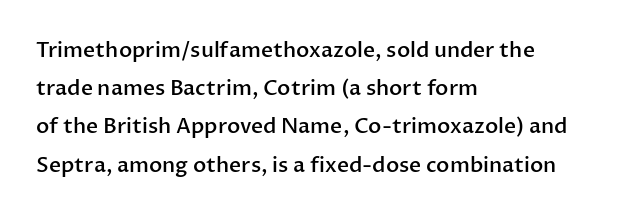
Q: Is the text bold? A: Semi-bold.
Q: Is the text italic (slanted)? A: No, it is upright.
Q: Is the text underlined? A: No.
Q: How is the paragraph aligned? A: Left-aligned.
Q: Is the spacing between letters normal or unusually wide? A: Normal.
